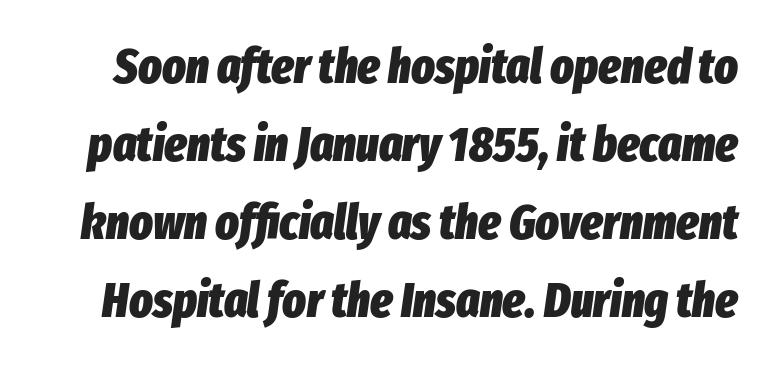
The image shows 49 px heavy, condensed type, italic (leaning right); set normal line spacing (1.59x), normal letter spacing, not underlined; low stroke contrast and a medium x-height.
